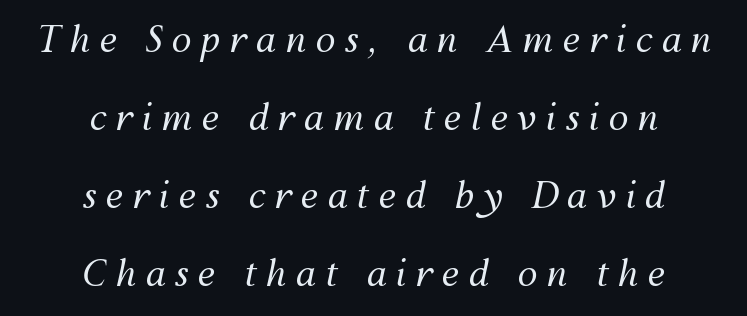
The image shows 36 px regular-weight type, italic (leaning right); set centered, loose line spacing (2.17x), unusually wide letter spacing (+0.25 em), not underlined; medium stroke contrast and a medium x-height.
